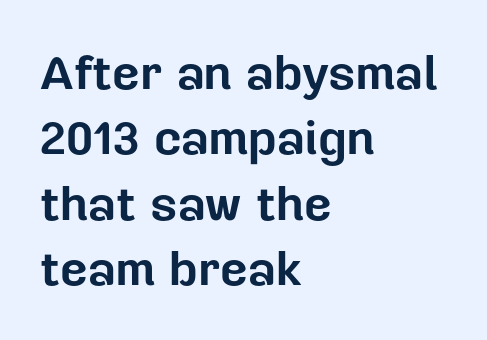
Q: Is the text bold? A: Yes.
Q: Is the text italic (slanted)? A: No, it is upright.
Q: Is the typeface a serif or a sans-serif typeface? A: Sans-serif.
Q: Is the text underlined? A: No.
Q: How is the paragraph aligned? A: Left-aligned.
Q: Is the spacing between letters normal or unusually wide? A: Normal.
Q: Is the spacing between lines tight, normal or loose? A: Normal.
Q: Width (condensed, normal, or wide)? A: Normal.
Q: Stroke contrast? A: Low.
Q: x-height? A: Medium.
Q: Monospaced? A: No.
